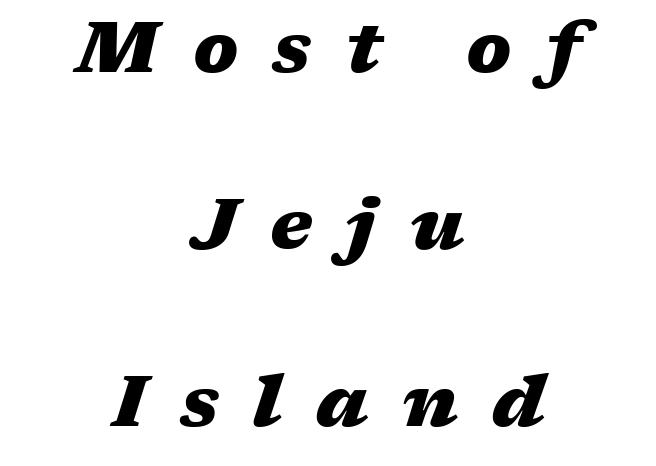
The image shows 72 px heavy, wide type, italic (leaning right); set centered, loose line spacing (2.46x), unusually wide letter spacing (+0.47 em), not underlined; medium stroke contrast and a medium x-height.
